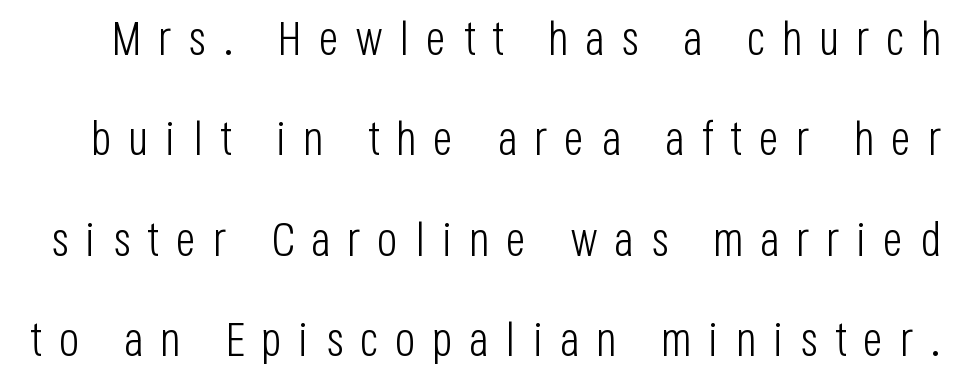
{"serif": "no", "italic": "no", "bold": "no", "weight": "light", "width": "condensed", "stroke_contrast": "low", "x_height": "large", "monospaced": "no", "underline": "no", "line_spacing": "loose", "line_spacing_ratio": 2.09, "letter_spacing": "wide", "letter_spacing_em": 0.35, "glyph_px": 48}
